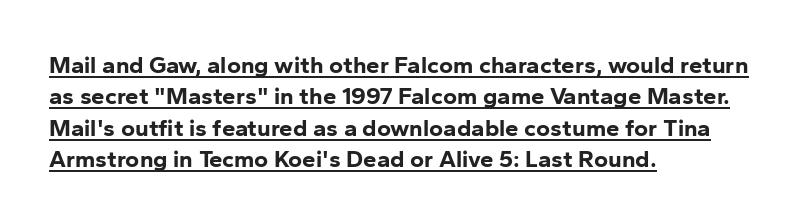
{"italic": "no", "bold": "yes", "underline": "yes", "align": "left", "line_spacing": "normal", "line_spacing_ratio": 1.31, "letter_spacing": "normal", "letter_spacing_em": 0.0, "glyph_px": 24}
